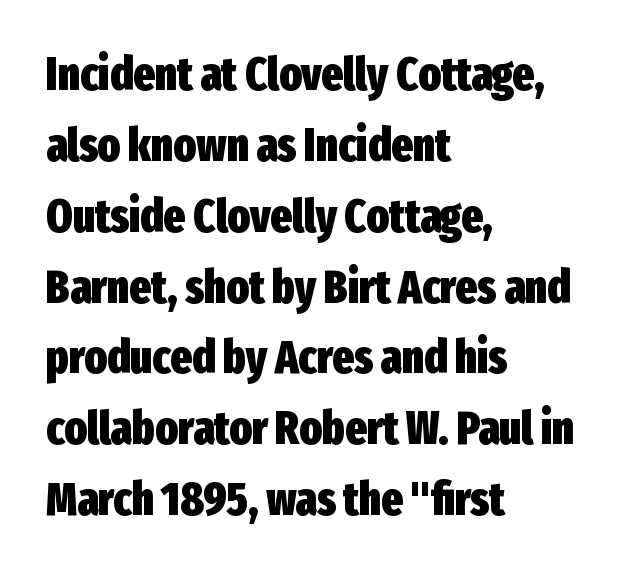
{"serif": "no", "italic": "no", "bold": "yes", "weight": "heavy", "width": "condensed", "stroke_contrast": "low", "x_height": "medium", "monospaced": "no", "underline": "no", "align": "left", "line_spacing": "normal", "line_spacing_ratio": 1.54, "letter_spacing": "normal", "letter_spacing_em": 0.0, "glyph_px": 46}
